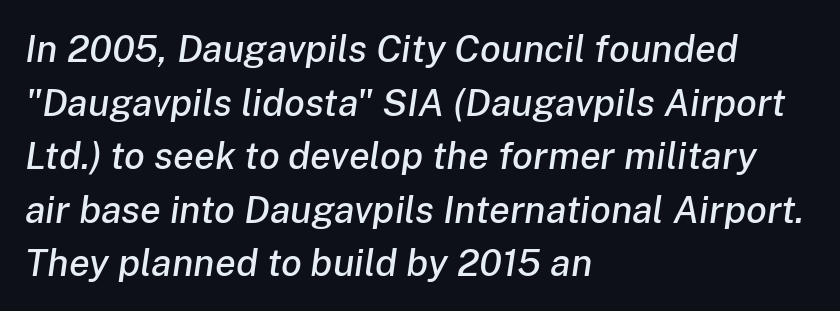
Q: Is the text italic (slanted)? A: Yes, it leans right by about 8 degrees.
Q: Is the text underlined? A: No.
Q: How is the paragraph aligned? A: Left-aligned.
Q: Is the spacing between letters normal or unusually wide? A: Normal.
Q: Is the spacing between lines tight, normal or loose? A: Normal.
Q: Width (condensed, normal, or wide)? A: Normal.
Q: Stroke contrast? A: Low.
Q: x-height? A: Medium.
Q: Monospaced? A: No.
